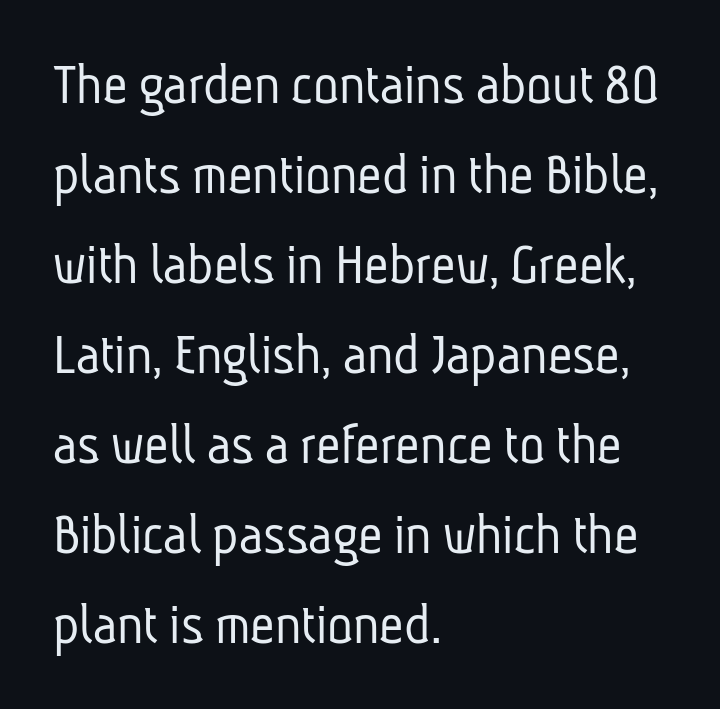
Vertically, the passage feels balanced, rows spaced as you'd expect. Descenders are the only things crossing below the line. The text block is weighted toward the left margin, trailing off unevenly rightward. The letters advance in unequal steps, a hallmark of proportional type.
